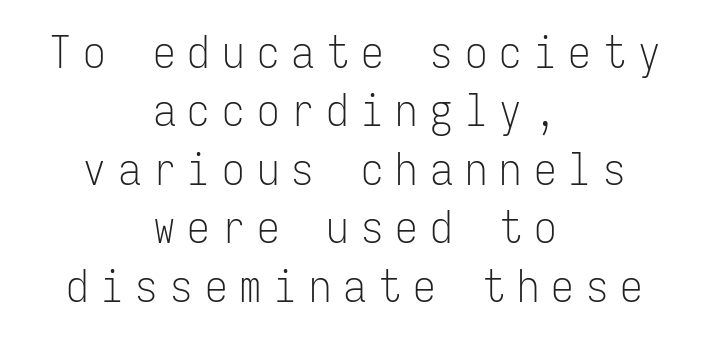
{"serif": "no", "italic": "no", "bold": "no", "weight": "light", "width": "condensed", "stroke_contrast": "low", "x_height": "medium", "monospaced": "yes", "underline": "no", "align": "center", "line_spacing": "normal", "line_spacing_ratio": 1.3, "letter_spacing": "wide", "letter_spacing_em": 0.27, "glyph_px": 45}
